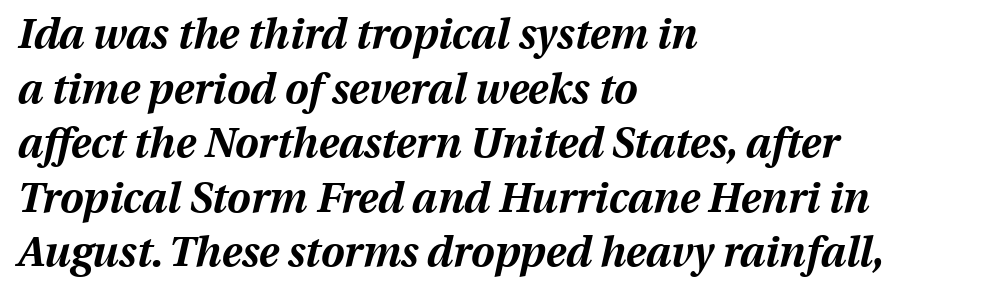
{"italic": "yes", "lean": "right", "slant_degrees": 13, "bold": "yes", "weight": "bold", "width": "normal", "stroke_contrast": "medium", "x_height": "medium", "monospaced": "no", "underline": "no", "align": "left", "line_spacing": "normal", "line_spacing_ratio": 1.3, "letter_spacing": "normal", "letter_spacing_em": 0.0, "glyph_px": 42}
